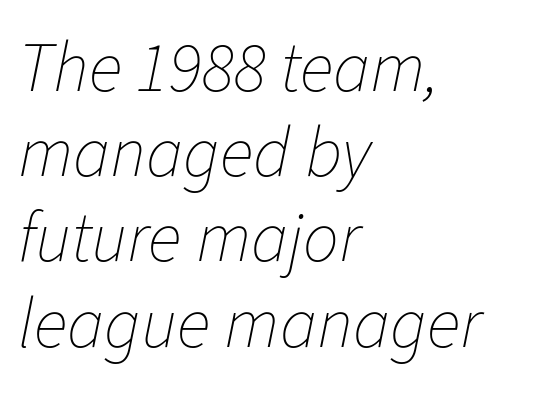
{"italic": "yes", "lean": "right", "slant_degrees": 11, "bold": "no", "weight": "thin", "width": "normal", "stroke_contrast": "low", "x_height": "medium", "monospaced": "no", "underline": "no", "align": "left", "line_spacing_ratio": 1.2, "letter_spacing": "normal", "letter_spacing_em": 0.0, "glyph_px": 71}
